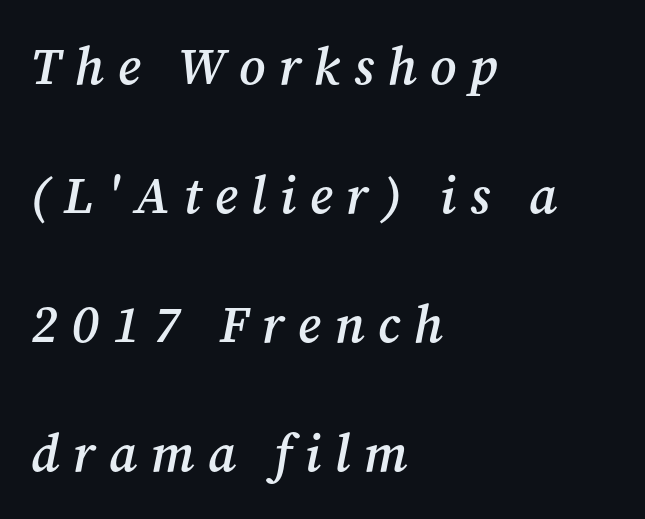
Q: Is the text bold? A: Semi-bold.
Q: Is the text italic (slanted)? A: Yes, it leans right by about 12 degrees.
Q: Is the typeface a serif or a sans-serif typeface? A: Serif.
Q: Is the text underlined? A: No.
Q: How is the paragraph aligned? A: Left-aligned.
Q: Is the spacing between letters normal or unusually wide? A: Unusually wide.
Q: Is the spacing between lines tight, normal or loose? A: Loose.
Q: Width (condensed, normal, or wide)? A: Normal.
Q: Stroke contrast? A: Medium.
Q: x-height? A: Medium.
Q: Monospaced? A: No.
